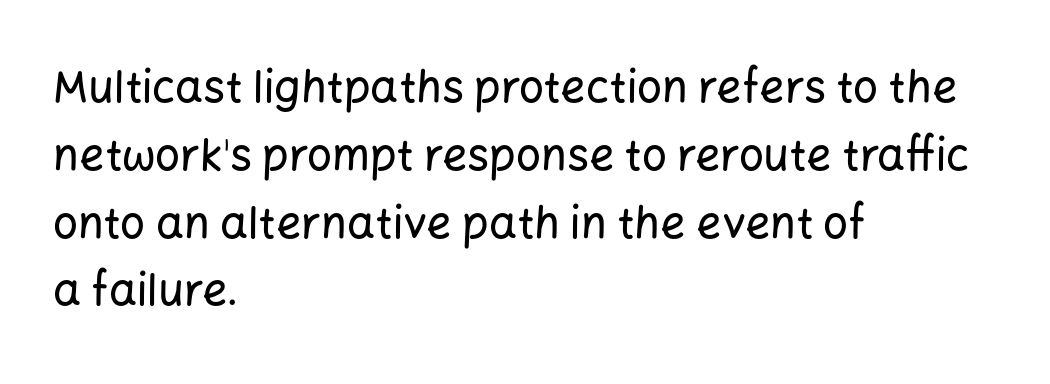
{"serif": "no", "italic": "no", "width": "normal", "stroke_contrast": "low", "x_height": "medium", "monospaced": "no", "underline": "no", "align": "left", "line_spacing": "normal", "line_spacing_ratio": 1.54, "letter_spacing": "normal", "letter_spacing_em": 0.0, "glyph_px": 44}
